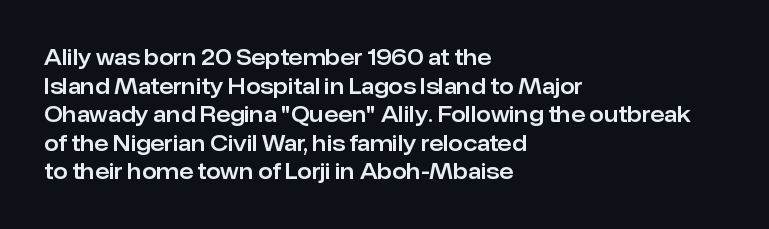
The rendering keeps characters at their native spacing. Does the lettering tilt? It doesn't — this is upright. Descender tails drop into unmarked territory. The lines sit at an ordinary, default distance from one another. One-word summary of the alignment: left.
